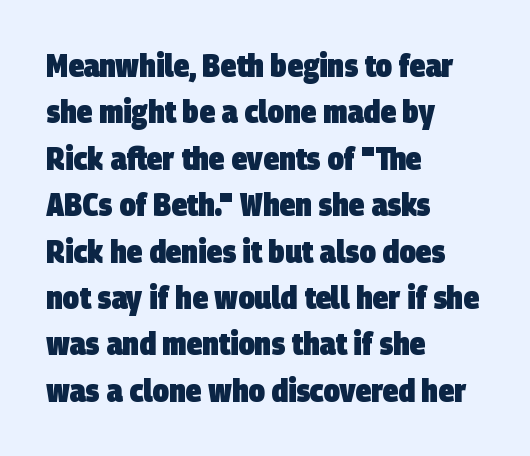
The image shows 32 px heavy, condensed sans-serif type; set left-aligned, normal line spacing (1.45x), normal letter spacing, not underlined; low stroke contrast and a large x-height.
